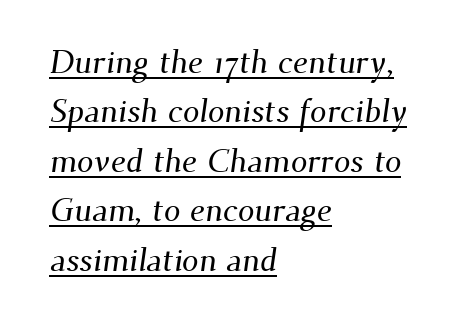
{"serif": "yes", "width": "normal", "stroke_contrast": "medium", "x_height": "small", "monospaced": "no", "underline": "yes", "align": "left", "line_spacing": "normal", "line_spacing_ratio": 1.5, "letter_spacing": "normal", "letter_spacing_em": 0.0, "glyph_px": 33}
